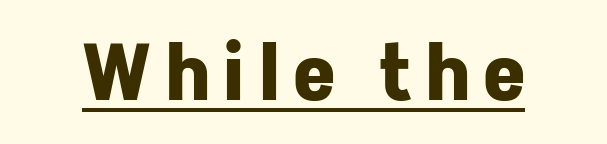
{"serif": "no", "italic": "no", "bold": "yes", "weight": "bold", "width": "normal", "stroke_contrast": "low", "x_height": "medium", "monospaced": "no", "underline": "yes", "glyph_px": 79}
